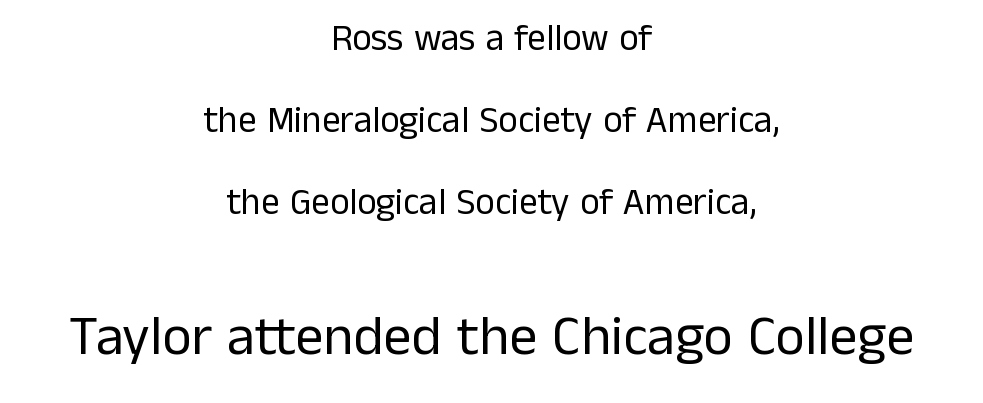
The image shows 56 px regular-weight sans-serif type, upright; set centered, loose line spacing (2.21x), normal letter spacing, not underlined; the second (bottom) block is 1.51x larger; low stroke contrast and a medium x-height.
